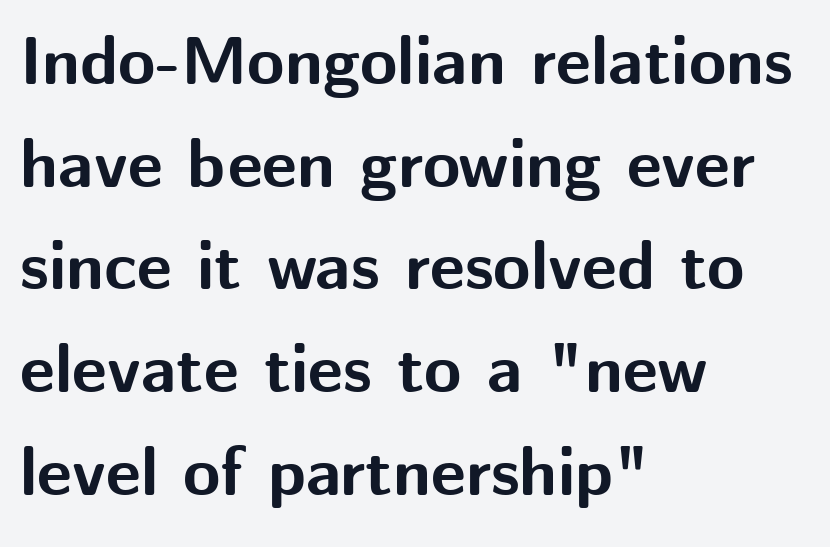
Posture: upright roman. Lines of text with bare space underneath. The passage shown is emphatically bold. The line-height multiplier appears to be the usual default. Where is the straight margin? On the left.
